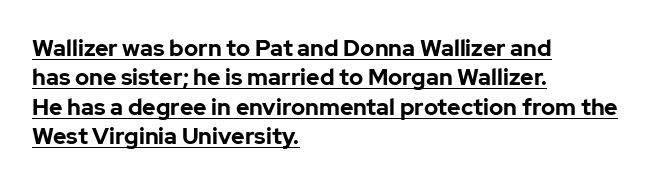
The gaps between neighbouring characters are ordinary and unremarkable. A dark, heavy texture on the line: the type is bold. Posture: upright roman. These lines stack with their left ends in a neat column. The block of text has a typical density, with ordinary space between rows. The rendered words wear a rule along their underside.
